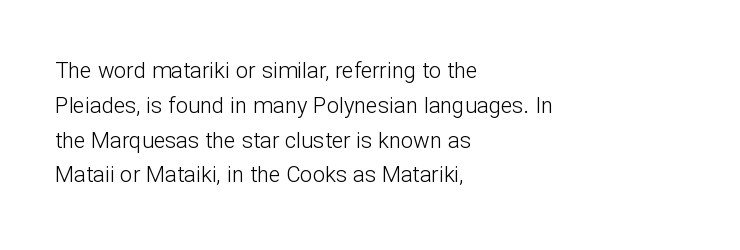
The image shows 22 px text type, upright; set left-aligned, normal line spacing (1.58x), normal letter spacing, not underlined.
